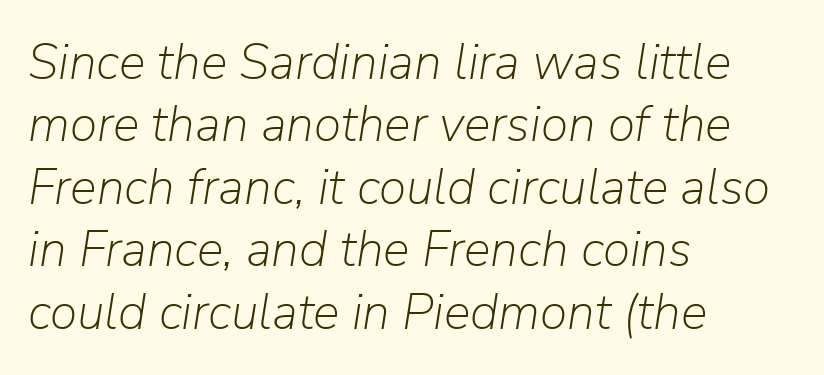
Each new line begins a customary step beneath the previous one. An italicized treatment has been applied to the whole sample. Descender tails drop into unmarked territory. Spacing verdict: proportional, widths tailored to each character.
